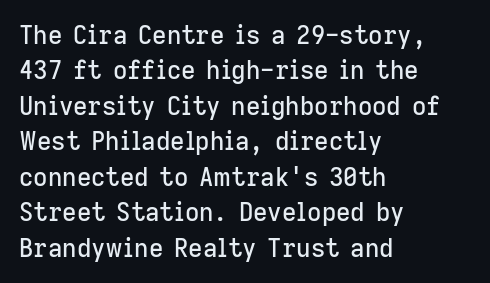
{"italic": "no", "underline": "no", "align": "left", "line_spacing": "normal", "line_spacing_ratio": 1.42, "letter_spacing": "normal", "letter_spacing_em": 0.0, "glyph_px": 25}
